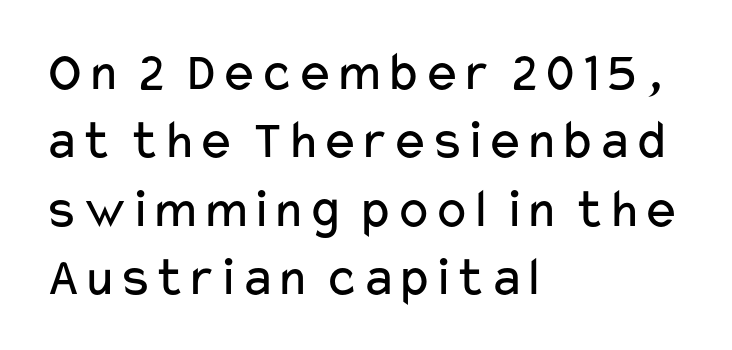
Q: Is the text bold? A: No.
Q: Is the text italic (slanted)? A: No, it is upright.
Q: Is the typeface a serif or a sans-serif typeface? A: Sans-serif.
Q: Is the text underlined? A: No.
Q: How is the paragraph aligned? A: Left-aligned.
Q: Is the spacing between letters normal or unusually wide? A: Normal.
Q: Width (condensed, normal, or wide)? A: Wide.
Q: Stroke contrast? A: Low.
Q: x-height? A: Medium.
Q: Monospaced? A: No.
